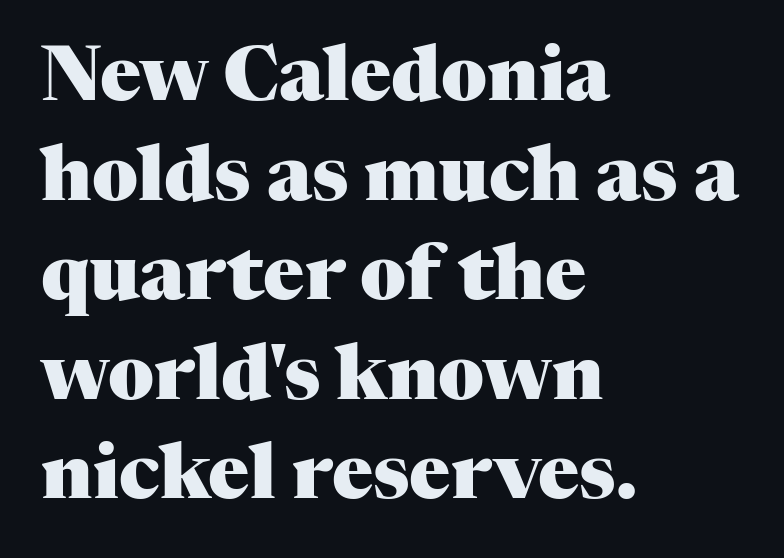
Reading down the block, your eye returns to a fixed left position each line. Leading: standard. To sum up the face: it has serifs. A typesetter would mark this as roman, not italic. Honestly, the letter spacing is just normal — you wouldn't notice it. The rendering uses a bold face; every stroke is thick and dark.
